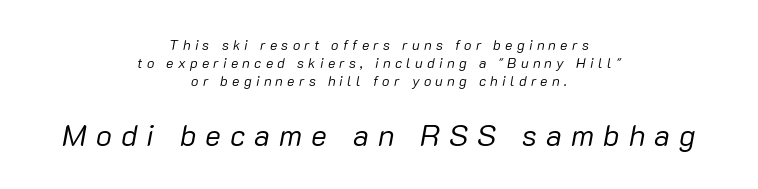
Clear beneath every line of the passage. Observe the lean: these are italic letterforms. The passage shown begins with its smaller block and ends with its larger one. Proportional: the letters do not fall into vertical columns.
